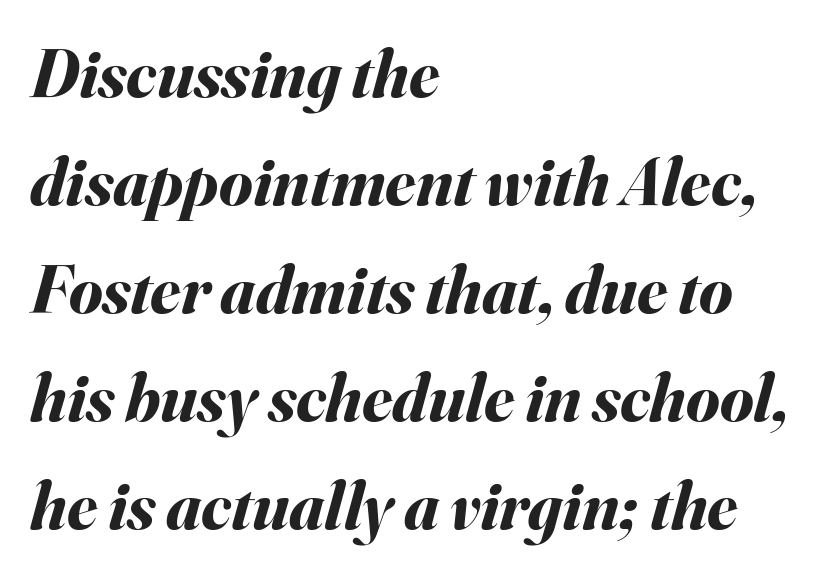
Each line starts at the same left margin while the right side varies. The specimen omits any rule beneath the text block's lines. You can tell it's italic because the verticals aren't actually vertical. Set as a true bold cut, around the 700 mark. No extra tracking has been applied to these lines.
